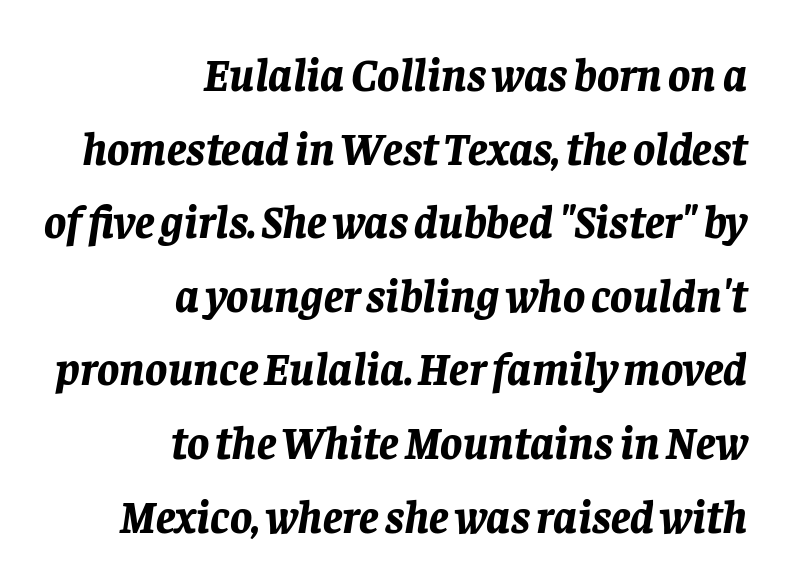
The image shows 46 px bold type, italic (leaning right); set right-aligned, normal line spacing (1.6x), normal letter spacing, not underlined; low stroke contrast and a large x-height.
